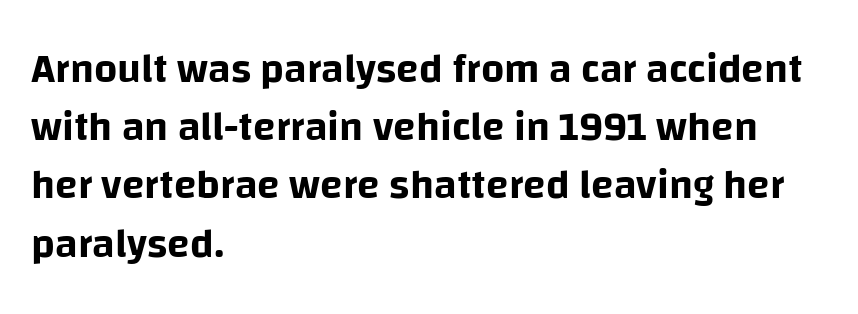
{"serif": "no", "italic": "no", "width": "normal", "stroke_contrast": "low", "x_height": "large", "monospaced": "no", "underline": "no", "align": "left", "line_spacing": "normal", "line_spacing_ratio": 1.42, "letter_spacing": "normal", "letter_spacing_em": 0.0, "glyph_px": 41}
